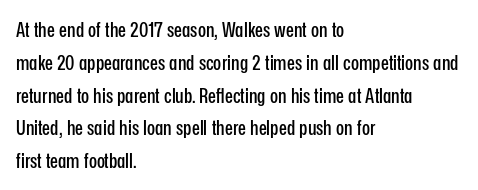
{"italic": "no", "underline": "no", "align": "left", "line_spacing": "normal", "line_spacing_ratio": 1.56, "letter_spacing": "normal", "letter_spacing_em": 0.0, "glyph_px": 21}
